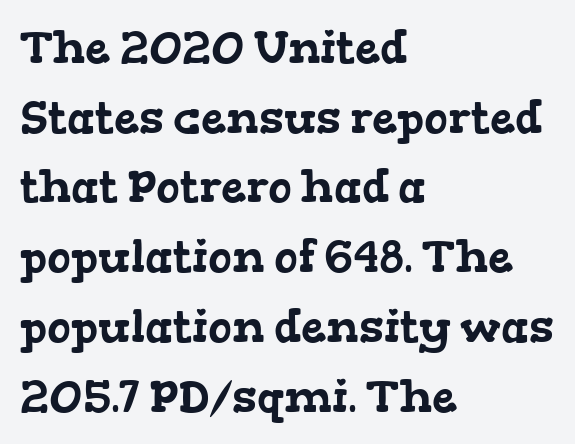
If you drew a ruler down the left edge, every line would touch it. A typesetter would call this zero additional tracking. Decoration check: the copy has no underline. Baseline-to-baseline distance is the conventional proportion of letter height.
